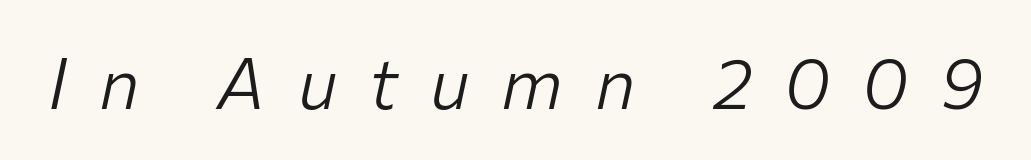
The image shows 71 px light type, italic (leaning right); set unusually wide letter spacing (+0.45 em), not underlined; low stroke contrast and a medium x-height.
